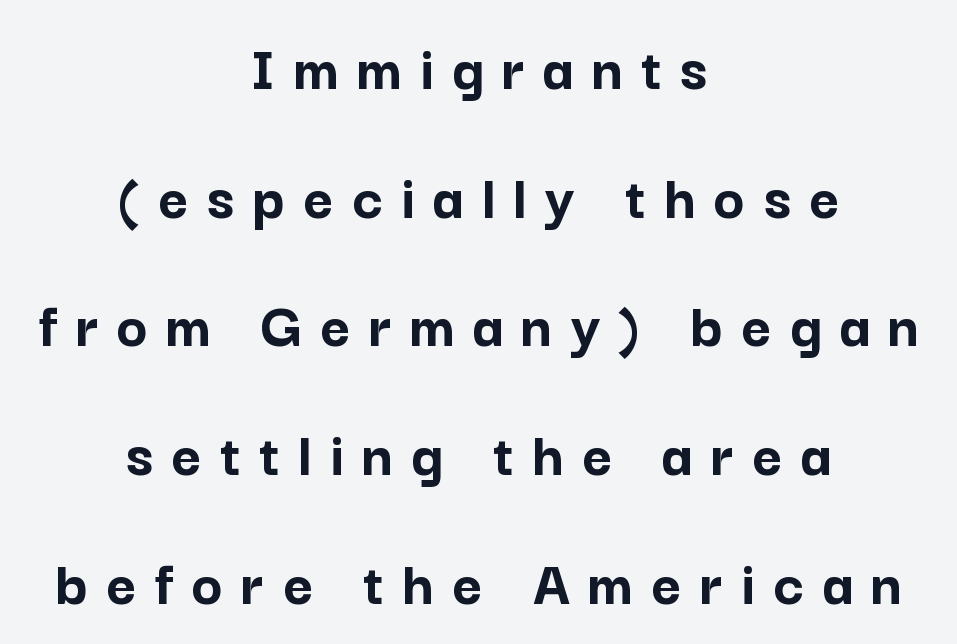
{"serif": "no", "italic": "no", "bold": "yes", "weight": "semibold", "width": "normal", "stroke_contrast": "low", "x_height": "medium", "monospaced": "no", "underline": "no", "align": "center", "line_spacing": "loose", "line_spacing_ratio": 1.98, "letter_spacing": "wide", "letter_spacing_em": 0.28, "glyph_px": 65}
